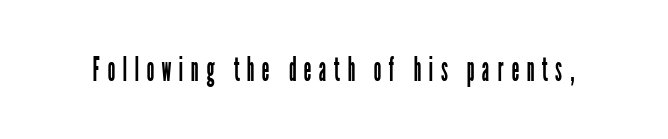
The image shows 34 px regular-weight, condensed sans-serif type, upright; set unusually wide letter spacing (+0.22 em), not underlined; low stroke contrast and a medium x-height.
